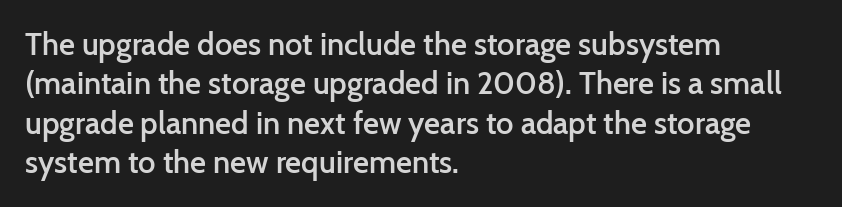
One-word summary of the alignment: left. Do the characters align in a grid? No, the font is proportional. I'd describe the lettering as semibold — firm but not a full bold. The font's upright variant was chosen for this text. Compared with typical paragraphs, the rows here are spaced about the same.
